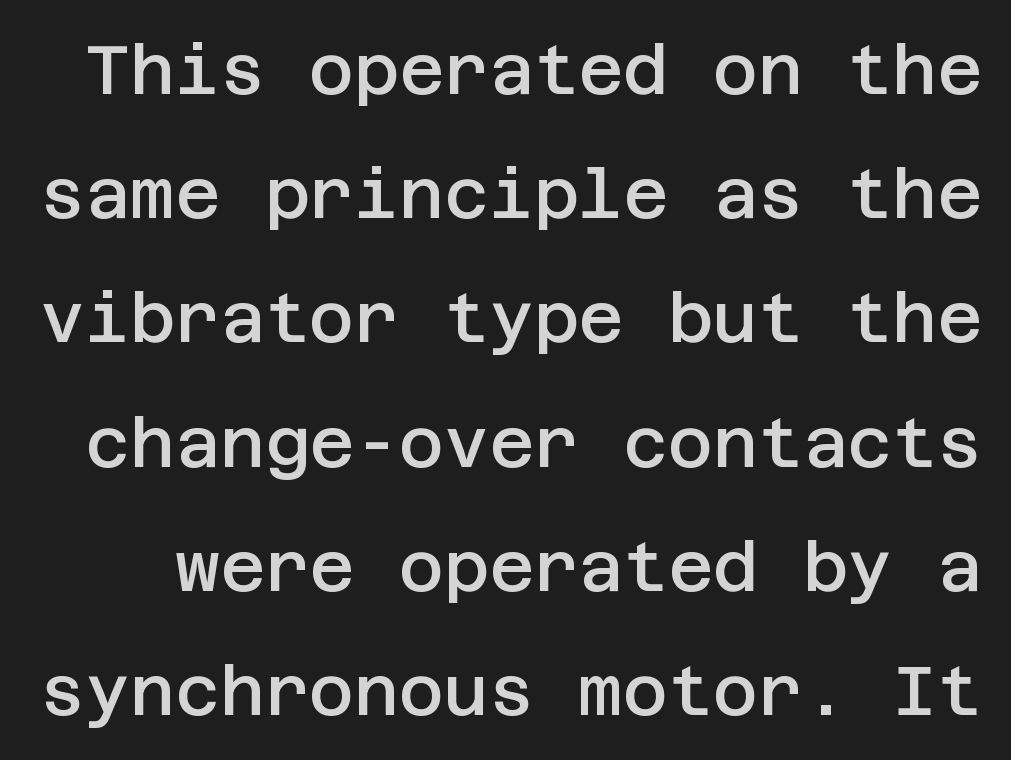
The image shows 69 px semibold sans-serif type, upright; set line spacing 1.8x, normal letter spacing, not underlined; low stroke contrast and a large x-height.
